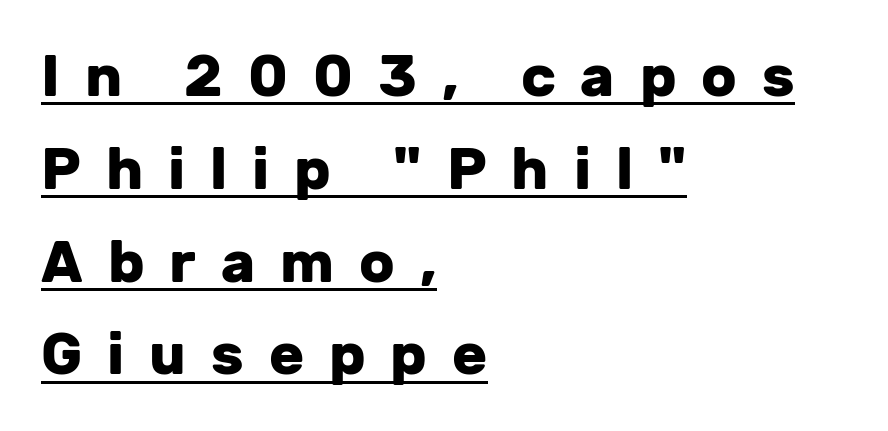
Q: Is the text bold? A: Yes.
Q: Is the text italic (slanted)? A: No, it is upright.
Q: Is the typeface a serif or a sans-serif typeface? A: Sans-serif.
Q: Is the text underlined? A: Yes.
Q: How is the paragraph aligned? A: Left-aligned.
Q: Is the spacing between letters normal or unusually wide? A: Unusually wide.
Q: Is the spacing between lines tight, normal or loose? A: Normal.
Q: Width (condensed, normal, or wide)? A: Normal.
Q: Stroke contrast? A: Low.
Q: x-height? A: Medium.
Q: Monospaced? A: No.
